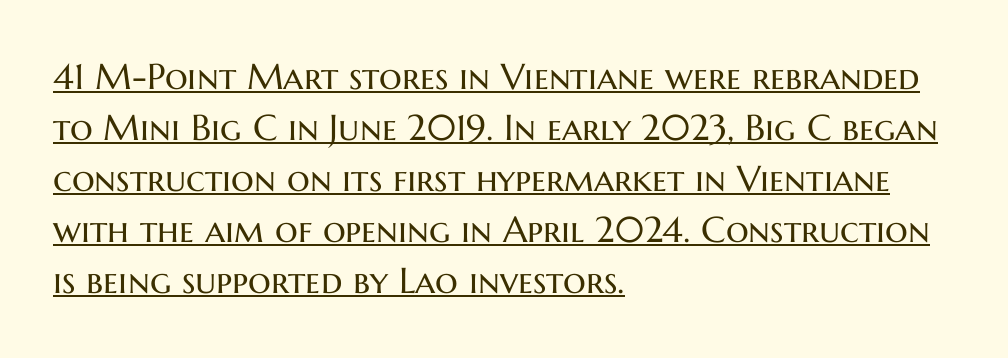
Each letter's strokes conclude bluntly, with no projecting serifs. Character widths vary here, with narrow letters taking less room than wide ones. The typeface has the unassuming heft of standard copy or less. Vertical strokes here are truly vertical. The lines are quadded left. Honestly, the row spacing looks completely unremarkable.
